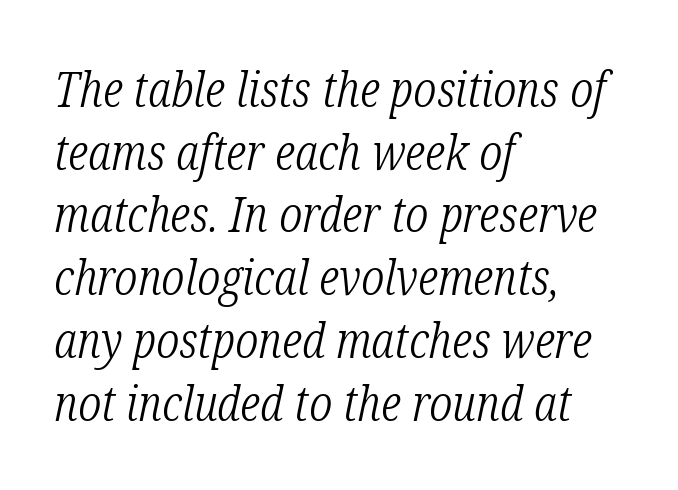
{"serif": "yes", "italic": "yes", "lean": "right", "slant_degrees": 12, "bold": "no", "weight": "light", "width": "condensed", "stroke_contrast": "low", "x_height": "medium", "monospaced": "no", "underline": "no", "align": "left", "line_spacing": "normal", "line_spacing_ratio": 1.28, "letter_spacing": "normal", "letter_spacing_em": 0.0, "glyph_px": 49}
